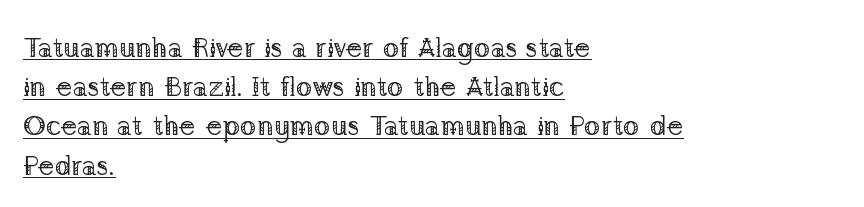
The image shows 28 px regular-weight serif type, upright; set left-aligned, normal line spacing (1.4x), normal letter spacing, underlined; low stroke contrast and a medium x-height.
